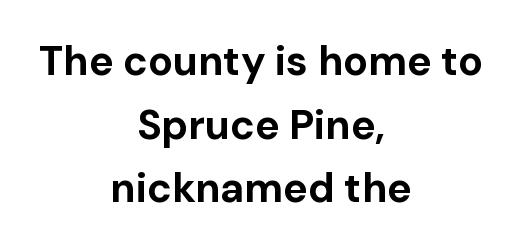
{"serif": "no", "italic": "no", "bold": "yes", "weight": "bold", "width": "normal", "stroke_contrast": "low", "x_height": "medium", "monospaced": "no", "underline": "no", "align": "center", "line_spacing": "normal", "line_spacing_ratio": 1.55, "letter_spacing": "normal", "letter_spacing_em": 0.0, "glyph_px": 41}
